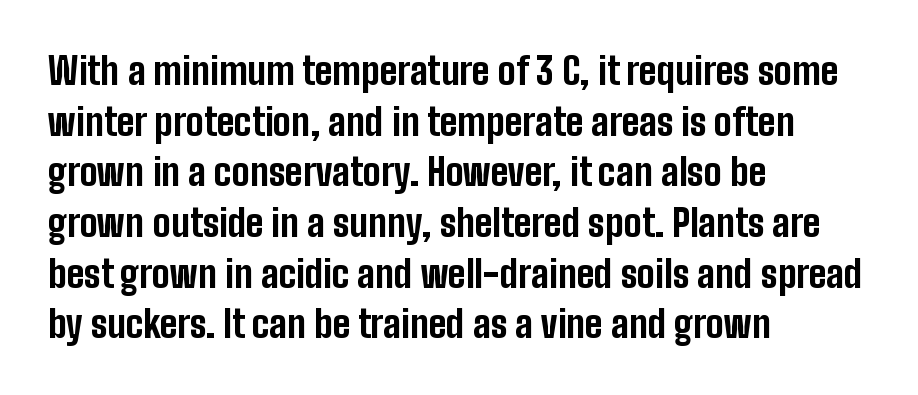
{"serif": "no", "italic": "no", "bold": "yes", "weight": "bold", "width": "condensed", "stroke_contrast": "low", "x_height": "medium", "monospaced": "no", "underline": "no", "align": "left", "line_spacing": "normal", "line_spacing_ratio": 1.37, "letter_spacing": "normal", "letter_spacing_em": 0.0, "glyph_px": 37}
